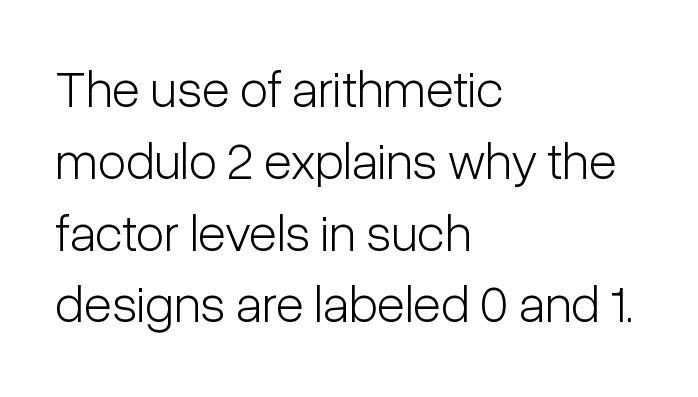
The glyphs are unaccompanied by any horizontal stroke below them. Characters follow at the spacing the type designer built in. The paragraph has a hard left edge and a soft right edge. The lettering stays uniformly vertical, giving the passage a roman look. Here the designer chose a conventional face with non-uniform glyph widths.
